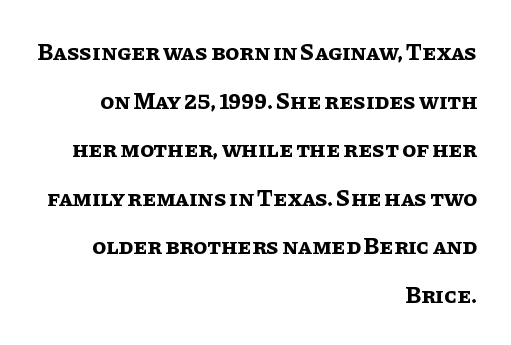
The image shows 23 px bold type, upright; set right-aligned, loose line spacing (2.11x), normal letter spacing, not underlined.
